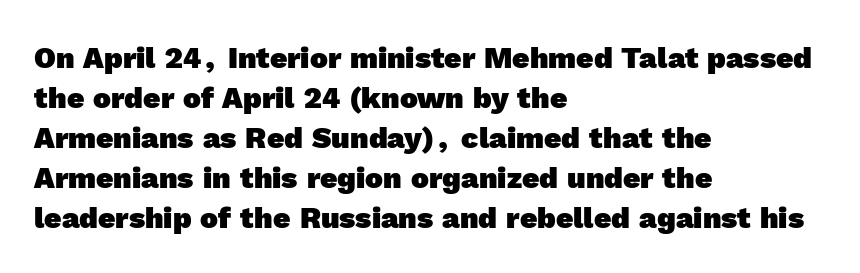
Q: Is the text bold? A: Yes.
Q: Is the typeface a serif or a sans-serif typeface? A: Sans-serif.
Q: Is the text underlined? A: No.
Q: How is the paragraph aligned? A: Left-aligned.
Q: Is the spacing between letters normal or unusually wide? A: Normal.
Q: Is the spacing between lines tight, normal or loose? A: Normal.
Q: Width (condensed, normal, or wide)? A: Normal.
Q: x-height? A: Medium.
Q: Monospaced? A: No.
